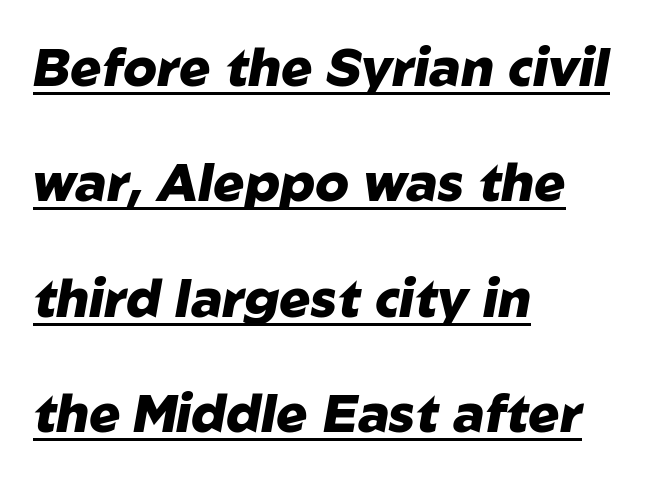
The image shows 52 px heavy type, italic (leaning right); set left-aligned, loose line spacing (2.22x), normal letter spacing, underlined; low stroke contrast and a medium x-height.
